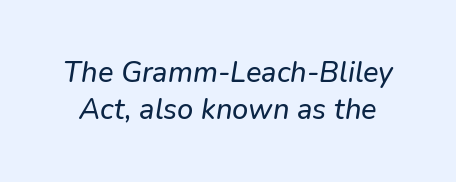
Q: Is the text italic (slanted)? A: Yes, it leans right by about 9 degrees.
Q: Is the text underlined? A: No.
Q: Is the spacing between letters normal or unusually wide? A: Normal.
Q: Is the spacing between lines tight, normal or loose? A: Normal.
Q: Width (condensed, normal, or wide)? A: Normal.
Q: Stroke contrast? A: Low.
Q: x-height? A: Medium.
Q: Monospaced? A: No.
